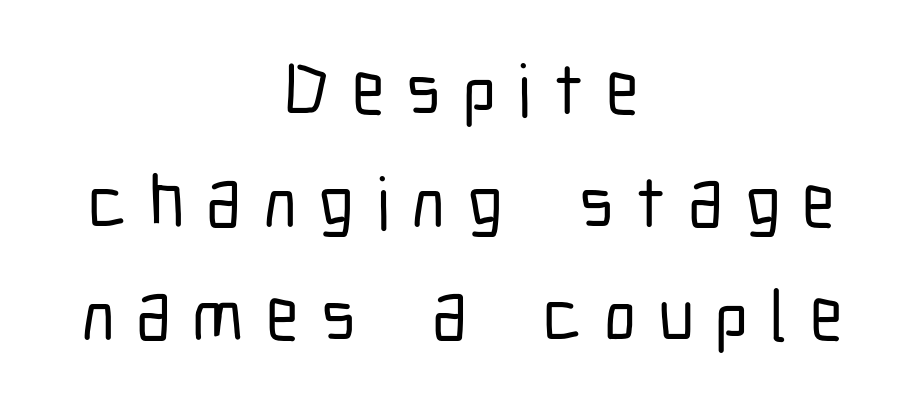
{"serif": "no", "italic": "no", "width": "condensed", "stroke_contrast": "low", "x_height": "medium", "monospaced": "no", "underline": "no", "align": "center", "line_spacing": "normal", "line_spacing_ratio": 1.55, "letter_spacing": "wide", "letter_spacing_em": 0.3, "glyph_px": 73}
